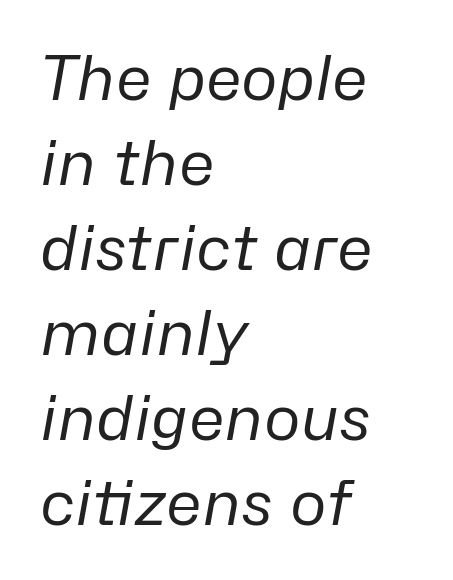
The image shows 62 px regular-weight type, italic (leaning right); set left-aligned, normal line spacing (1.37x), normal letter spacing, not underlined; low stroke contrast and a medium x-height.
